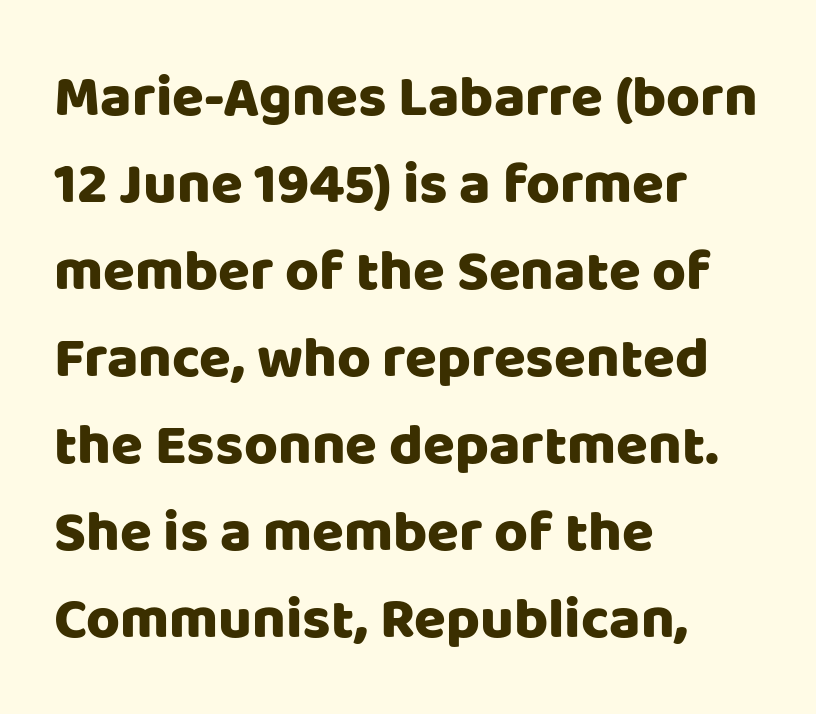
The image shows 58 px sans-serif type, upright; set left-aligned, normal line spacing (1.5x), normal letter spacing, not underlined; low stroke contrast and a large x-height.
